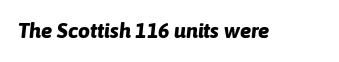
Q: Is the text bold? A: Yes.
Q: Is the text italic (slanted)? A: Yes, it leans right by about 6 degrees.
Q: Is the text underlined? A: No.
Q: Is the spacing between letters normal or unusually wide? A: Normal.
